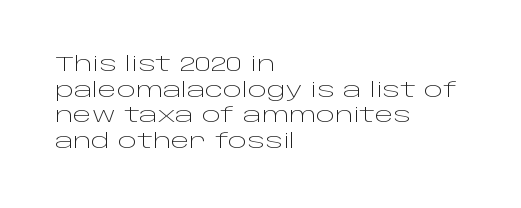
The weight would be labelled regular, book, light, or lighter still. Tall strokes in this sample are plumb rather than angled. These lines stack with their left ends in a neat column. Unmarked baselines from the first word to the last. Regular leading. A typesetter would call this zero additional tracking.
